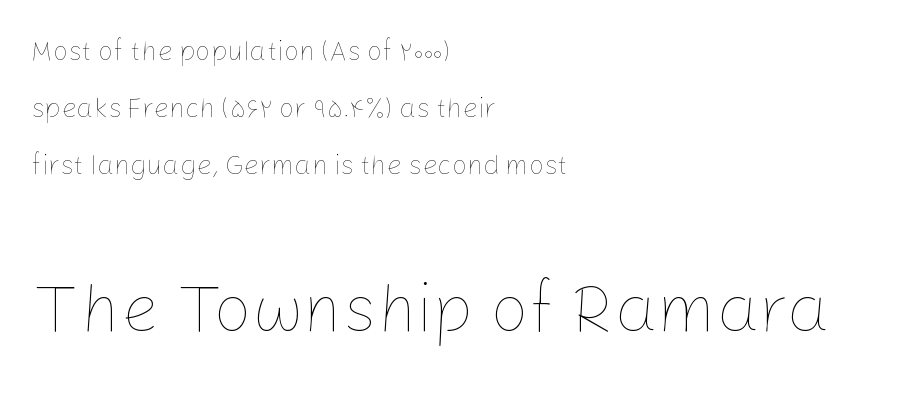
{"italic": "no", "bold": "no", "weight": "thin", "width": "normal", "stroke_contrast": "low", "x_height": "medium", "monospaced": "no", "underline": "no", "align": "left", "line_spacing": "loose", "line_spacing_ratio": 2.12, "letter_spacing": "normal", "letter_spacing_em": 0.0, "larger_block": "second", "size_ratio": 2.52, "glyph_px": 68}
